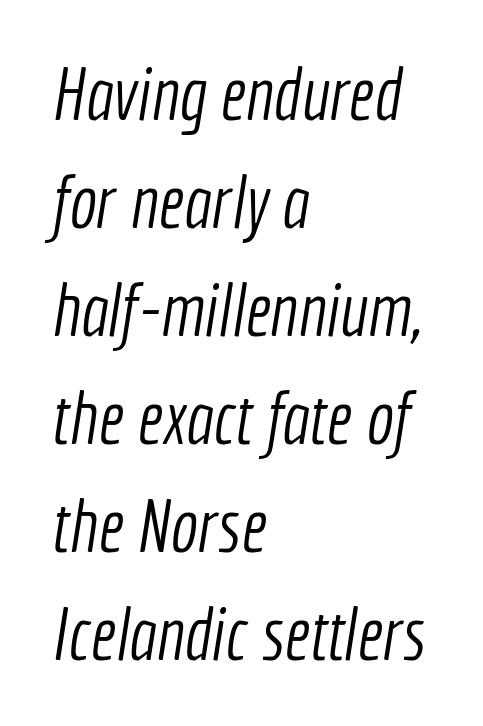
Q: Is the text bold? A: No.
Q: Is the typeface a serif or a sans-serif typeface? A: Sans-serif.
Q: Is the text underlined? A: No.
Q: How is the paragraph aligned? A: Left-aligned.
Q: Is the spacing between letters normal or unusually wide? A: Normal.
Q: Is the spacing between lines tight, normal or loose? A: Normal.
Q: Width (condensed, normal, or wide)? A: Condensed.
Q: x-height? A: Medium.
Q: Monospaced? A: No.
